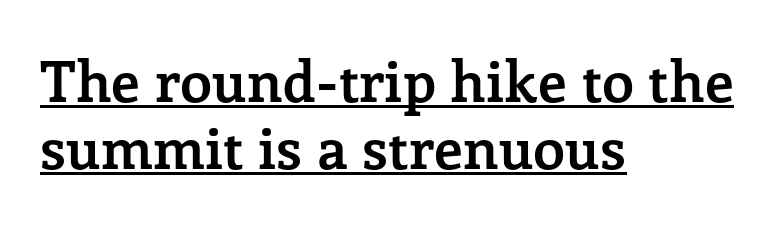
The image shows 57 px semibold serif type, upright; set left-aligned, line spacing 1.18x, normal letter spacing, underlined; low stroke contrast and a medium x-height.
